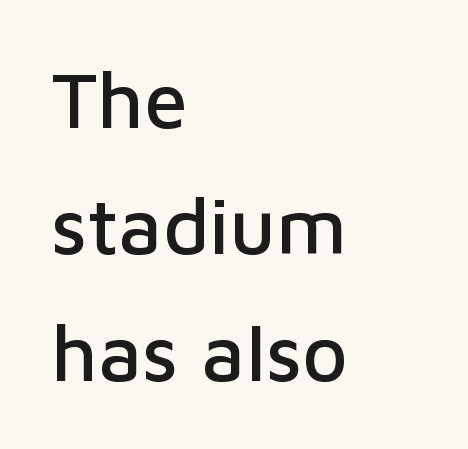
The image shows 79 px sans-serif type, upright; set left-aligned, normal line spacing (1.6x), normal letter spacing, not underlined; low stroke contrast and a medium x-height.
